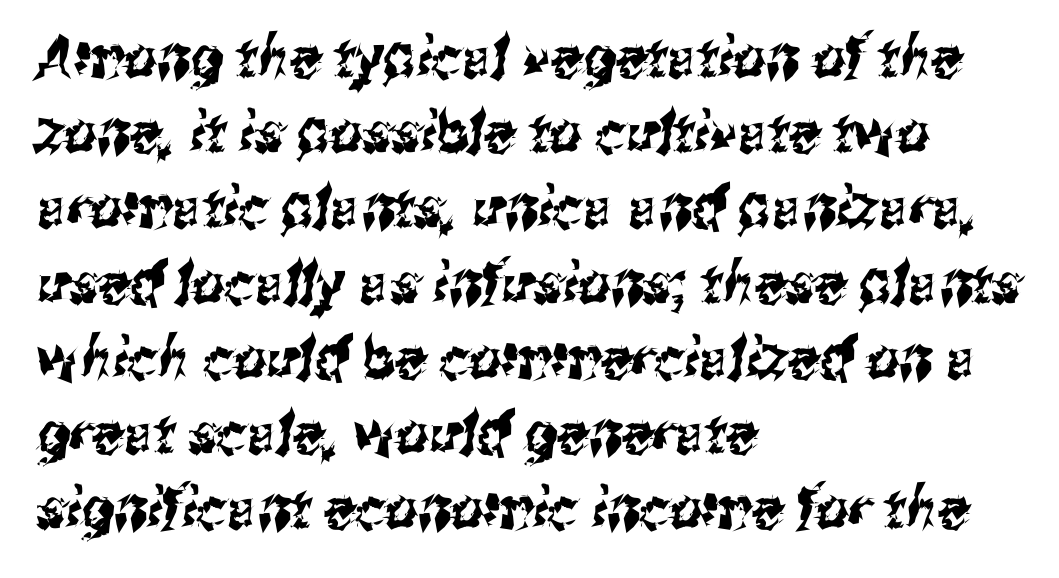
{"serif": "no", "width": "condensed", "stroke_contrast": "medium", "x_height": "medium", "monospaced": "no", "underline": "no", "align": "left", "line_spacing": "normal", "line_spacing_ratio": 1.32, "letter_spacing": "normal", "letter_spacing_em": 0.0, "glyph_px": 57}
